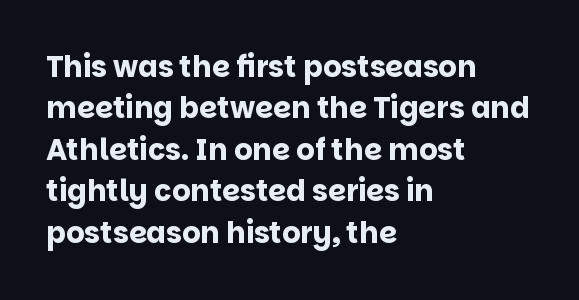
Q: Is the text bold? A: Yes.
Q: Is the text italic (slanted)? A: No, it is upright.
Q: Is the typeface a serif or a sans-serif typeface? A: Sans-serif.
Q: Is the text underlined? A: No.
Q: How is the paragraph aligned? A: Left-aligned.
Q: Is the spacing between letters normal or unusually wide? A: Normal.
Q: Is the spacing between lines tight, normal or loose? A: Normal.
Q: Width (condensed, normal, or wide)? A: Normal.
Q: Stroke contrast? A: Low.
Q: x-height? A: Large.
Q: Monospaced? A: No.
